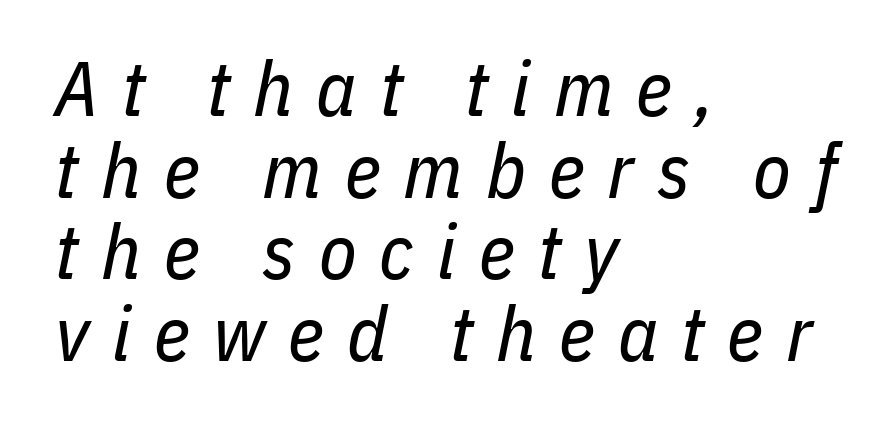
The image shows 77 px regular-weight, condensed type, italic (leaning right); set left-aligned, tight line spacing (1.06x), unusually wide letter spacing (+0.3 em), not underlined; low stroke contrast and a medium x-height.
